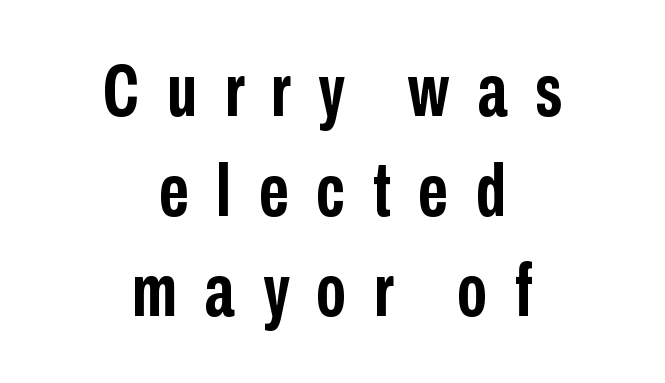
{"serif": "no", "italic": "no", "bold": "yes", "weight": "semibold", "width": "condensed", "stroke_contrast": "low", "x_height": "medium", "monospaced": "no", "underline": "no", "align": "center", "line_spacing": "normal", "line_spacing_ratio": 1.35, "letter_spacing": "wide", "letter_spacing_em": 0.37, "glyph_px": 74}
